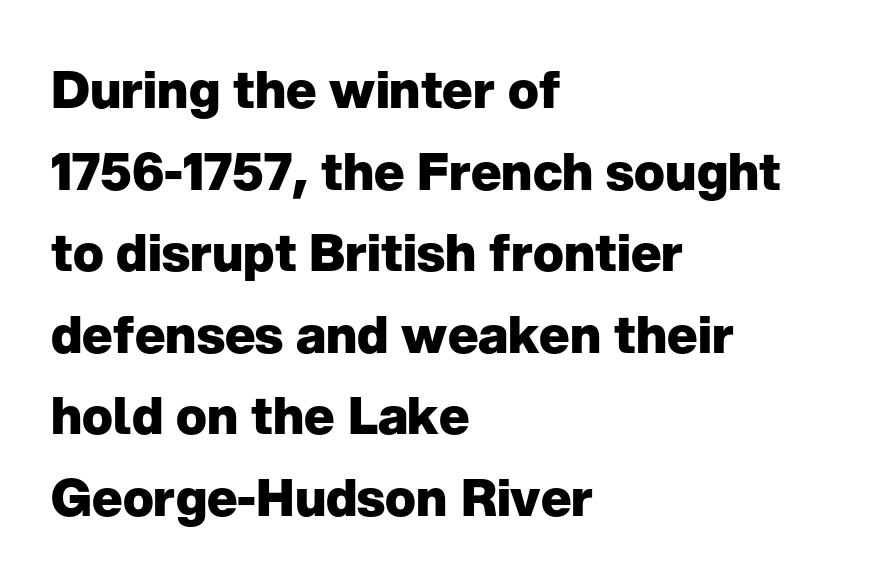
{"serif": "no", "italic": "no", "bold": "yes", "weight": "heavy", "width": "normal", "stroke_contrast": "low", "x_height": "medium", "monospaced": "no", "underline": "no", "align": "left", "line_spacing": "normal", "line_spacing_ratio": 1.6, "letter_spacing": "normal", "letter_spacing_em": 0.0, "glyph_px": 51}
